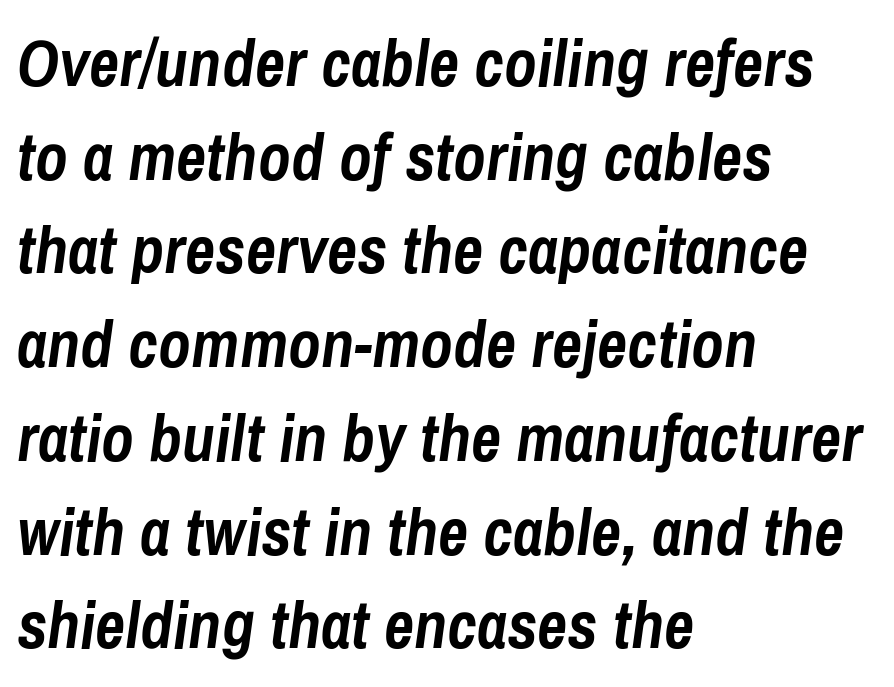
The image shows 66 px semibold, condensed type, italic (leaning right); set left-aligned, normal line spacing (1.42x), normal letter spacing, not underlined; low stroke contrast and a medium x-height.
